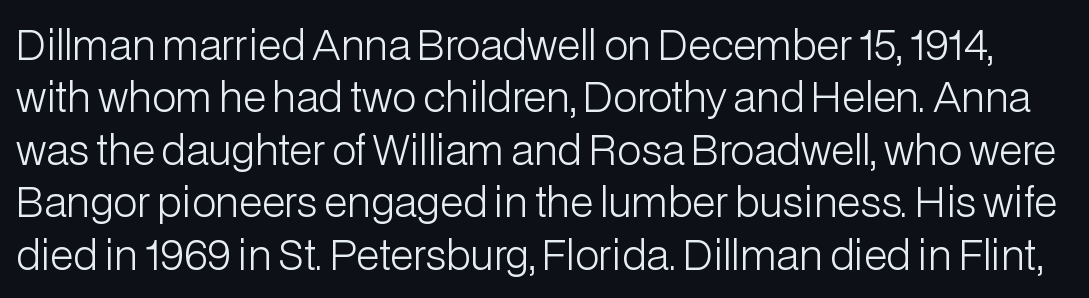
The image shows 40 px light sans-serif type, upright; set normal line spacing (1.31x), normal letter spacing, not underlined; low stroke contrast and a medium x-height.
